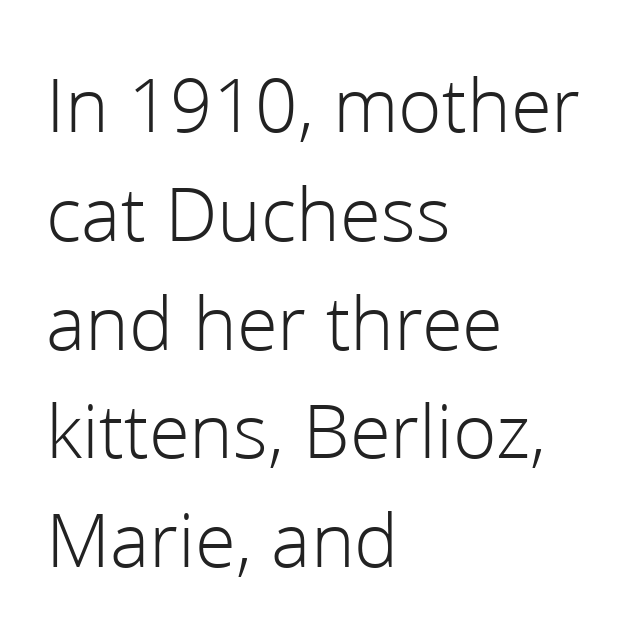
Q: Is the text bold? A: No.
Q: Is the text italic (slanted)? A: No, it is upright.
Q: Is the typeface a serif or a sans-serif typeface? A: Sans-serif.
Q: Is the text underlined? A: No.
Q: How is the paragraph aligned? A: Left-aligned.
Q: Is the spacing between letters normal or unusually wide? A: Normal.
Q: Is the spacing between lines tight, normal or loose? A: Normal.
Q: Width (condensed, normal, or wide)? A: Normal.
Q: Stroke contrast? A: Low.
Q: x-height? A: Medium.
Q: Monospaced? A: No.
